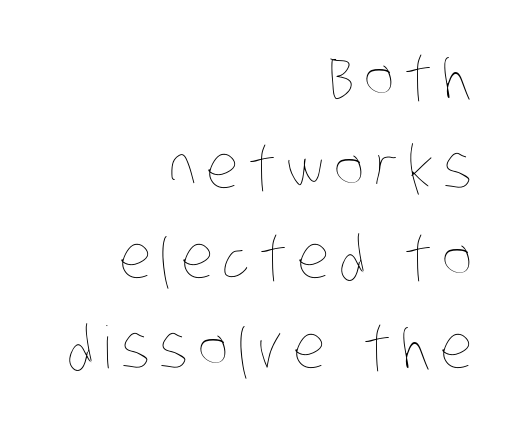
Q: Is the text bold? A: No.
Q: Is the text underlined? A: No.
Q: How is the paragraph aligned? A: Right-aligned.
Q: Is the spacing between lines tight, normal or loose? A: Normal.
Q: Width (condensed, normal, or wide)? A: Condensed.
Q: Stroke contrast? A: Low.
Q: x-height? A: Large.
Q: Monospaced? A: No.
